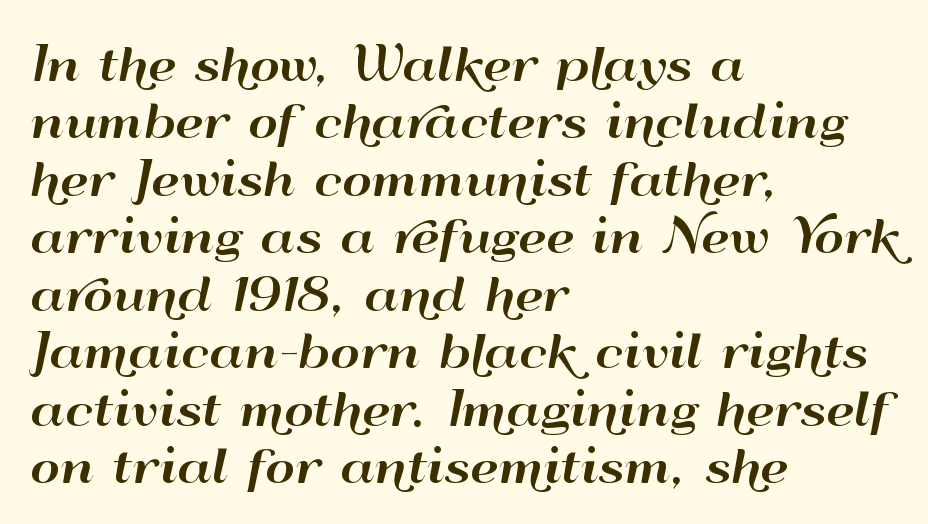
Q: Is the text italic (slanted)? A: Yes.
Q: Is the typeface a serif or a sans-serif typeface? A: Sans-serif.
Q: Is the text underlined? A: No.
Q: How is the paragraph aligned? A: Left-aligned.
Q: Is the spacing between letters normal or unusually wide? A: Normal.
Q: Is the spacing between lines tight, normal or loose? A: Normal.
Q: Width (condensed, normal, or wide)? A: Wide.
Q: Stroke contrast? A: High.
Q: x-height? A: Small.
Q: Monospaced? A: No.
